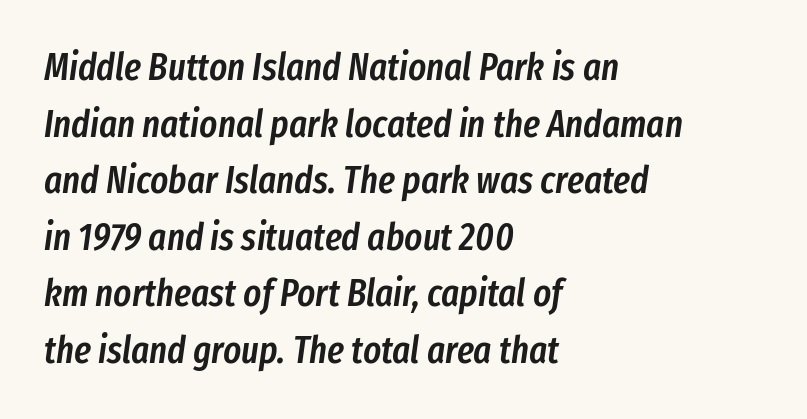
Q: Is the text bold? A: Semi-bold.
Q: Is the text italic (slanted)? A: Yes, it leans right by about 8 degrees.
Q: Is the text underlined? A: No.
Q: How is the paragraph aligned? A: Left-aligned.
Q: Is the spacing between letters normal or unusually wide? A: Normal.
Q: Is the spacing between lines tight, normal or loose? A: Normal.
Q: Width (condensed, normal, or wide)? A: Condensed.
Q: Stroke contrast? A: Low.
Q: x-height? A: Medium.
Q: Monospaced? A: No.
